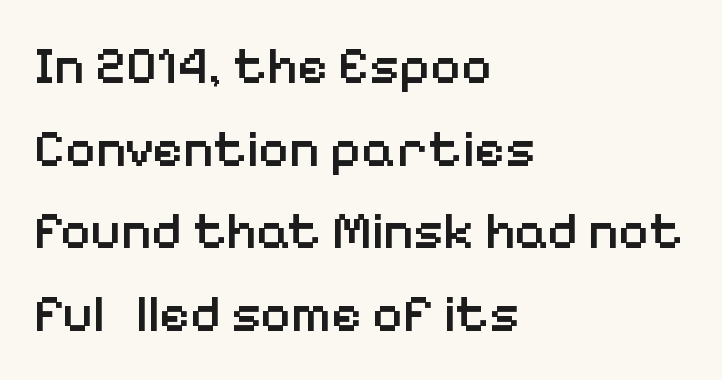
A classic flush-left, rag-right setting is used for this passage. Proportional: the letters do not fall into vertical columns. Clear beneath every line of the passage. Ordinary non-slanted type is in use. You can tell from the bare stems that sans-serif type was used.
